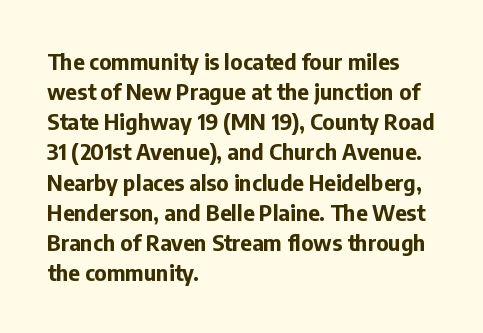
The paragraph shown leans on its left margin. This block has exactly the height ordinary leading produces. Italic: no, the glyphs are upright roman. The baseline area is clear.
